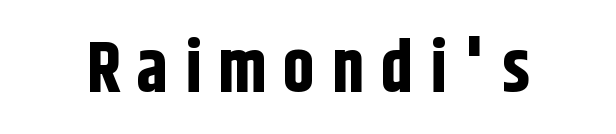
The strip under each line holds only bare page. Someone cranked the tracking dial way up on this one. This is heavy type, rendered in bold. Check where the strokes stop: nothing finishes them off — pure sans. You can tell it's not italic because the verticals are truly vertical. Varying glyph widths throughout — classic text-font behaviour.
